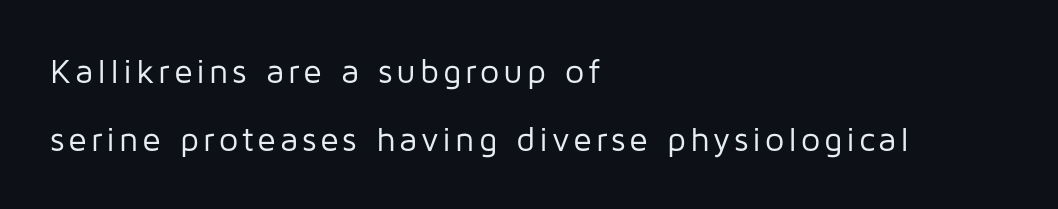
The image shows 34 px regular-weight sans-serif type, upright; set left-aligned, loose line spacing (2.0x), not underlined; low stroke contrast and a medium x-height.
